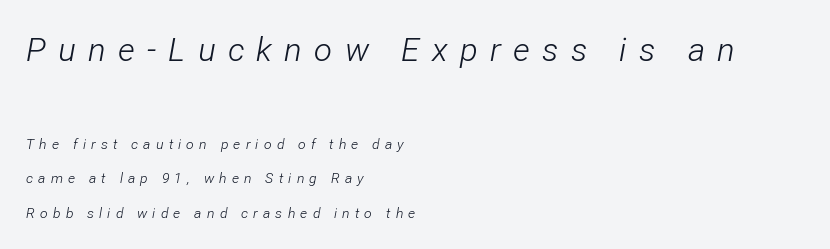
The image shows 33 px light, condensed type, italic (leaning right); set left-aligned, loose line spacing (2.47x), unusually wide letter spacing (+0.37 em), not underlined; the first (top) block is 2.36x larger; low stroke contrast and a medium x-height.
